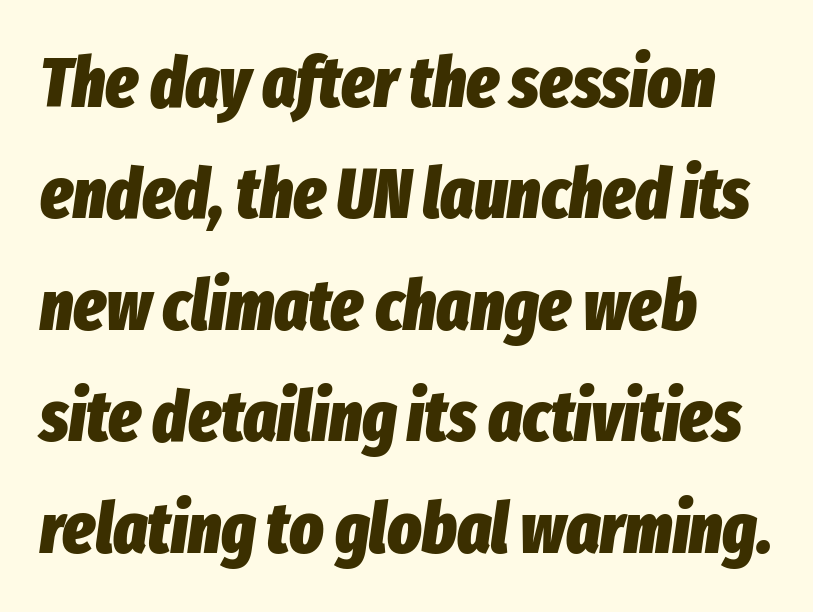
The image shows 71 px heavy, condensed type, italic (leaning right); set left-aligned, normal line spacing (1.57x), normal letter spacing, not underlined; low stroke contrast and a medium x-height.
